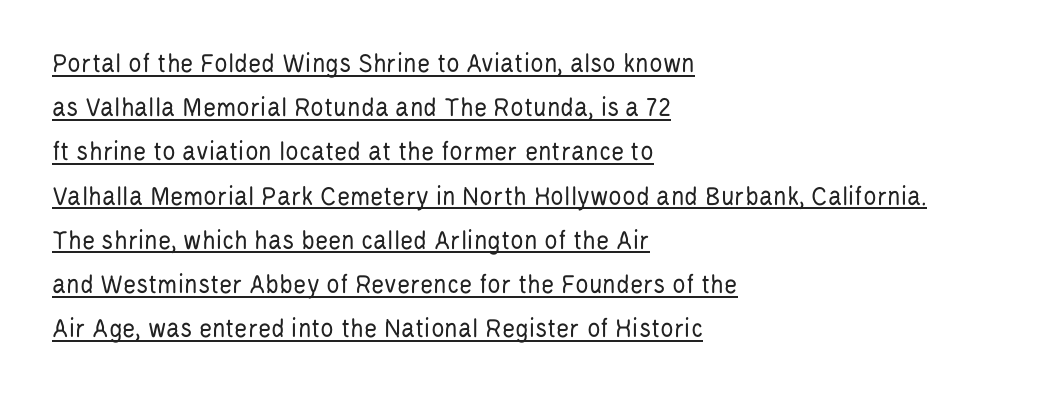
Look at the tracking — it's just the regular setting, nothing added. Compared with typical paragraphs, the rows here are spaced about the same. Like a heading marked for emphasis, these lines bear an underscore. The glyphs in this specimen are sans serif. Stroke mass is kept to a normal reading level or below. These lines are rendered in a variable-pitch font.
